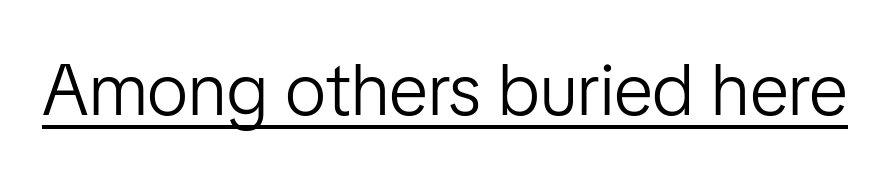
The rendering uses natural spacing where letterforms have individual widths. Counters stay open thanks to moderate or lighter strokes. Unlike italic type, these characters show no tilt at all. This rendering employs a face without finishing strokes, i.e., a sans-serif. Observe the ordinary spacing: letters are neighbours, not strangers. The rendered words wear a rule along their underside.
